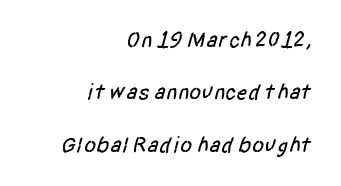
Q: Is the text underlined? A: No.
Q: How is the paragraph aligned? A: Right-aligned.
Q: Is the spacing between letters normal or unusually wide? A: Normal.
Q: Is the spacing between lines tight, normal or loose? A: Loose.
